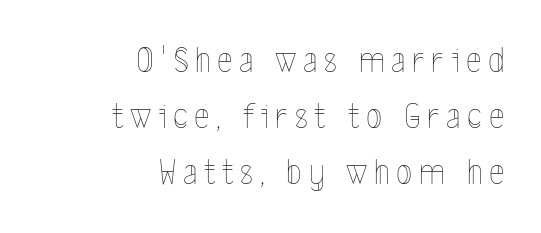
The image shows 37 px thin, condensed type, upright; set right-aligned, normal line spacing (1.52x), not underlined; a medium x-height.
